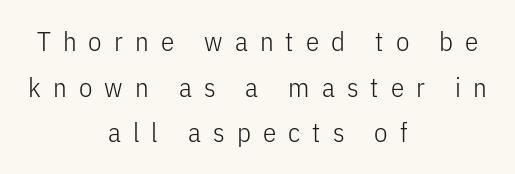
Alignment: centered. Is the type heavy? It reads as light-to-regular instead. This is the regular roman posture of the typeface. Vertically, the passage feels balanced, rows spaced as you'd expect. The letters are spread apart with noticeably loose tracking. A bare baseline throughout the passage.
